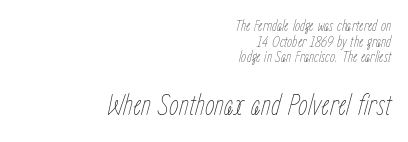
Q: Is the text bold? A: No.
Q: Is the text italic (slanted)? A: Yes, it leans right by about 15 degrees.
Q: Is the text underlined? A: No.
Q: How is the paragraph aligned? A: Right-aligned.
Q: Is the spacing between letters normal or unusually wide? A: Normal.
Q: Is the spacing between lines tight, normal or loose? A: Tight.
Q: Which block of text is set in a larger size, the first (top) or the second (bottom)? A: The second (bottom) one.
Q: Width (condensed, normal, or wide)? A: Condensed.
Q: Stroke contrast? A: Low.
Q: x-height? A: Medium.
Q: Monospaced? A: No.
